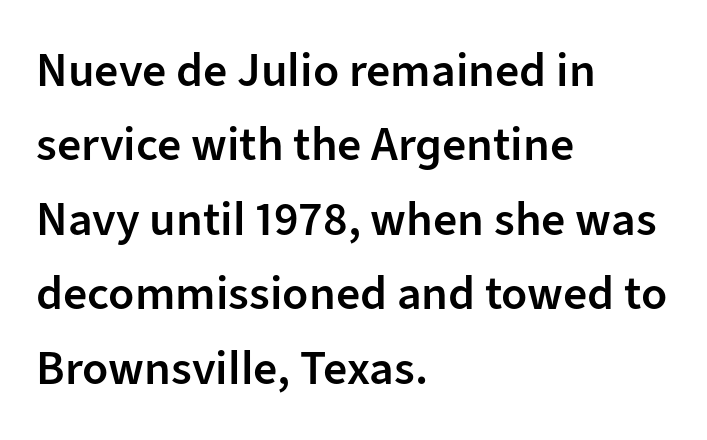
The image shows 48 px semibold sans-serif type, upright; set left-aligned, normal line spacing (1.55x), normal letter spacing, not underlined; low stroke contrast and a medium x-height.
